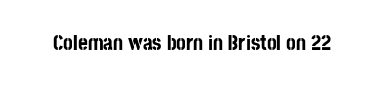
The image shows 21 px bold type, upright; set normal letter spacing, not underlined.
